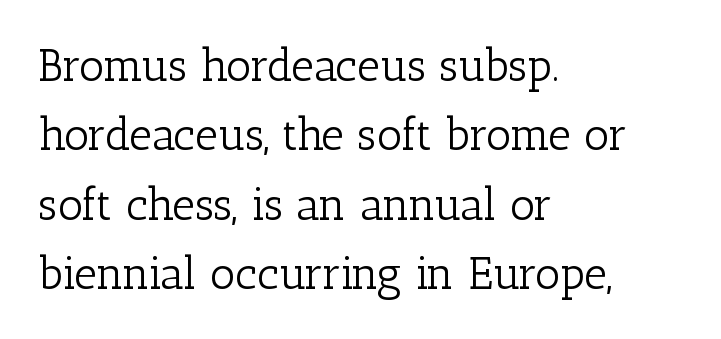
{"serif": "yes", "italic": "no", "bold": "no", "weight": "light", "width": "normal", "stroke_contrast": "low", "x_height": "medium", "monospaced": "no", "underline": "no", "align": "left", "line_spacing": "normal", "line_spacing_ratio": 1.54, "letter_spacing": "normal", "letter_spacing_em": 0.0, "glyph_px": 45}
